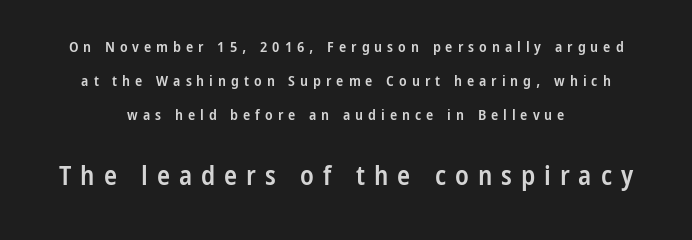
Q: Is the text bold? A: Semi-bold.
Q: Is the text italic (slanted)? A: No, it is upright.
Q: Is the text underlined? A: No.
Q: How is the paragraph aligned? A: Centered.
Q: Is the spacing between letters normal or unusually wide? A: Unusually wide.
Q: Is the spacing between lines tight, normal or loose? A: Loose.
Q: Which block of text is set in a larger size, the first (top) or the second (bottom)? A: The second (bottom) one.
